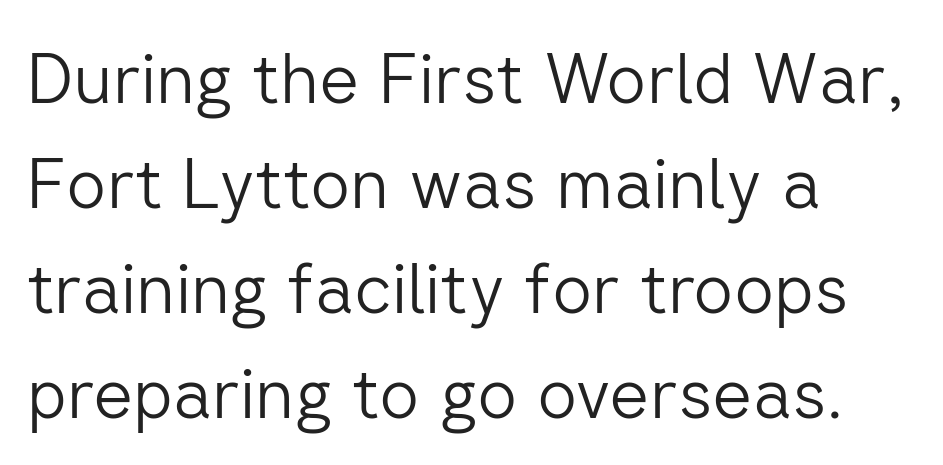
Q: Is the text bold? A: No.
Q: Is the text italic (slanted)? A: No, it is upright.
Q: Is the typeface a serif or a sans-serif typeface? A: Sans-serif.
Q: Is the text underlined? A: No.
Q: How is the paragraph aligned? A: Left-aligned.
Q: Is the spacing between letters normal or unusually wide? A: Normal.
Q: Is the spacing between lines tight, normal or loose? A: Normal.
Q: Width (condensed, normal, or wide)? A: Normal.
Q: Stroke contrast? A: Low.
Q: x-height? A: Medium.
Q: Monospaced? A: No.
